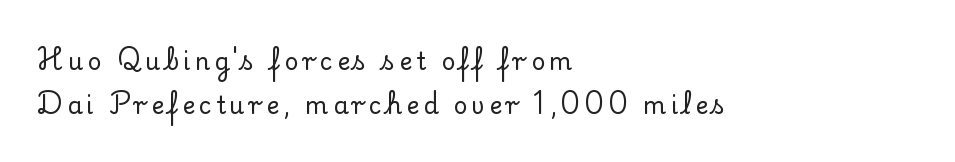
Q: Is the text italic (slanted)? A: No, it is upright.
Q: Is the text underlined? A: No.
Q: How is the paragraph aligned? A: Left-aligned.
